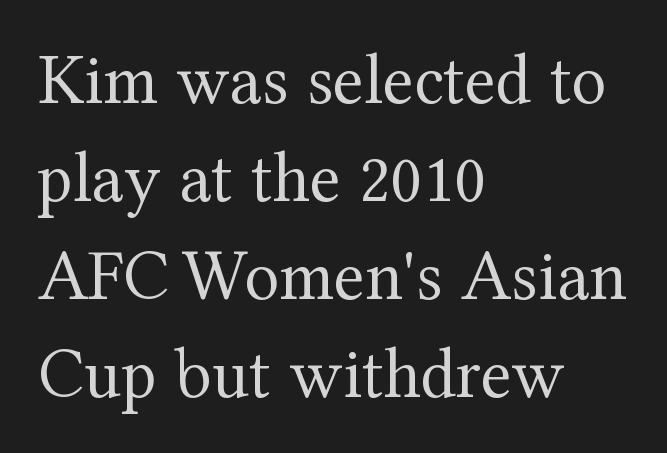
{"serif": "yes", "italic": "no", "bold": "no", "weight": "regular", "width": "normal", "stroke_contrast": "medium", "x_height": "medium", "monospaced": "no", "underline": "no", "align": "left", "line_spacing": "normal", "line_spacing_ratio": 1.36, "letter_spacing": "normal", "letter_spacing_em": 0.0, "glyph_px": 72}
